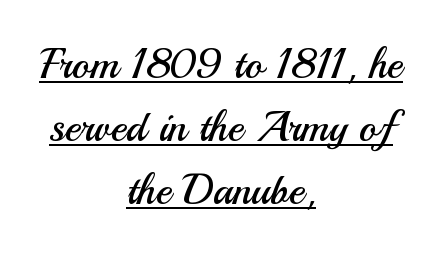
Letterform terminals end flat and unadorned throughout the passage. Looks like regular typesetting: each glyph gets only the width it needs. Compared with a typical body face, this is equally light or lighter still. How would I describe the line gaps? Plain and ordinary.
